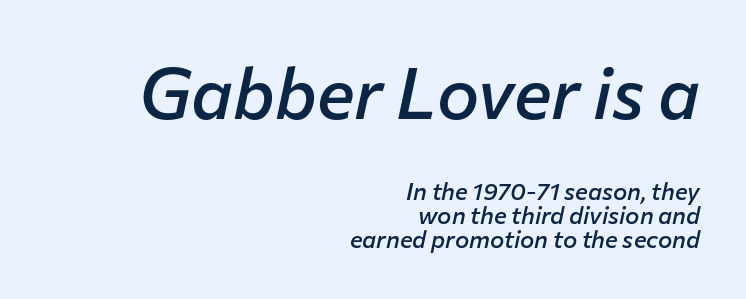
The image shows 71 px semibold type, italic (leaning right); set right-aligned, tight line spacing (1.01x), normal letter spacing, not underlined; the first (top) block is 2.96x larger; low stroke contrast and a medium x-height.
